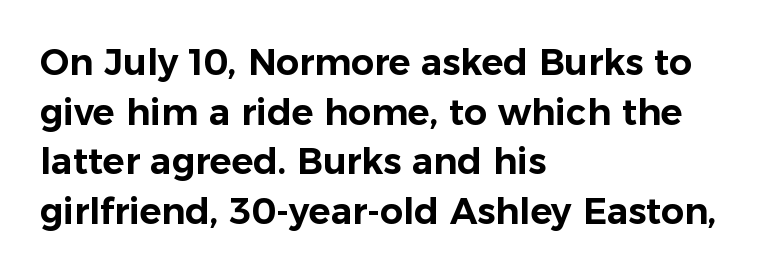
Q: Is the text italic (slanted)? A: No, it is upright.
Q: Is the typeface a serif or a sans-serif typeface? A: Sans-serif.
Q: Is the text underlined? A: No.
Q: How is the paragraph aligned? A: Left-aligned.
Q: Is the spacing between letters normal or unusually wide? A: Normal.
Q: Is the spacing between lines tight, normal or loose? A: Normal.
Q: Width (condensed, normal, or wide)? A: Normal.
Q: Stroke contrast? A: Low.
Q: x-height? A: Medium.
Q: Monospaced? A: No.
